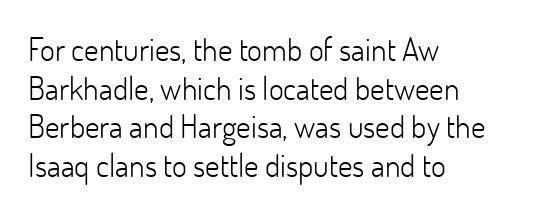
The image shows 32 px light sans-serif type, upright; set left-aligned, line spacing 1.21x, normal letter spacing, not underlined; low stroke contrast and a small x-height.
